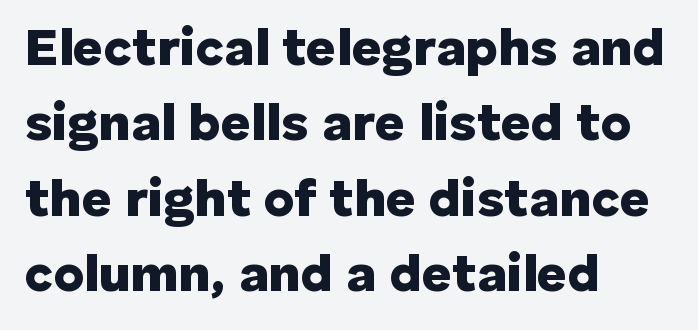
The image shows 52 px heavy sans-serif type, upright; set left-aligned, normal line spacing (1.45x), normal letter spacing, not underlined; low stroke contrast and a medium x-height.
